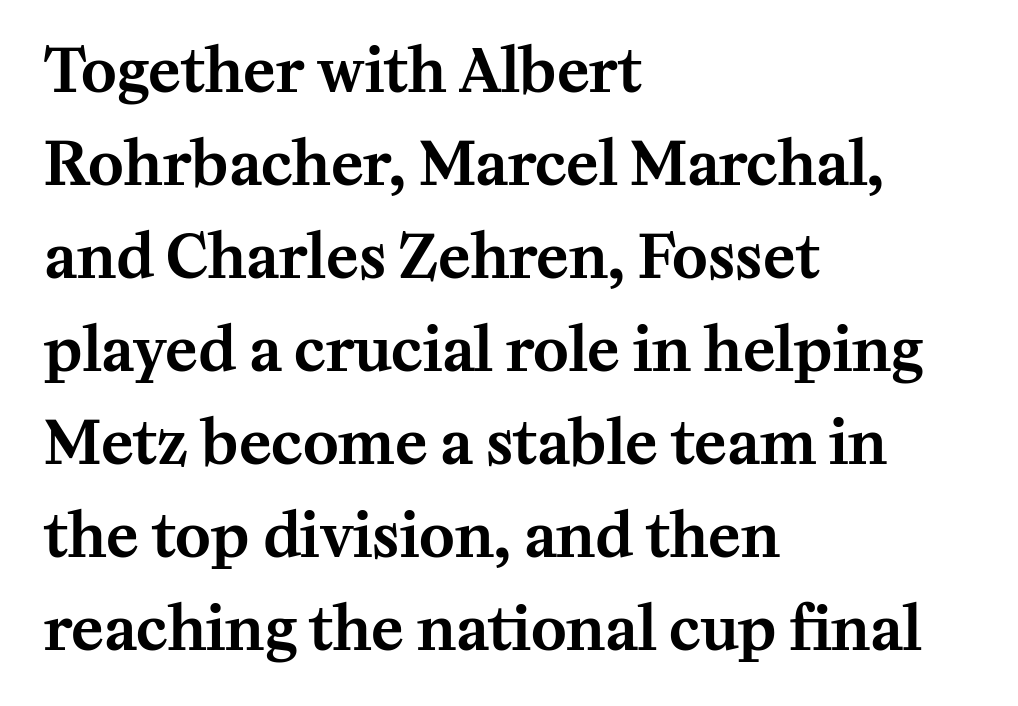
The image shows 60 px serif type, upright; set left-aligned, normal line spacing (1.55x), normal letter spacing, not underlined; medium stroke contrast and a medium x-height.
